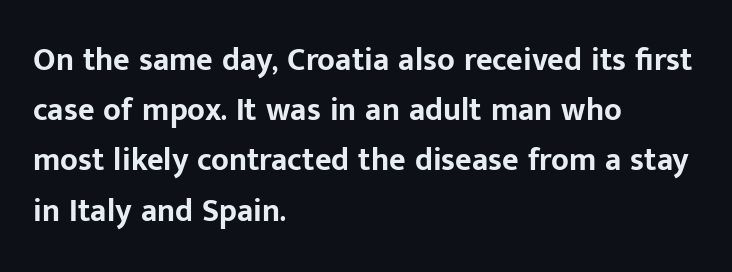
The line texture is even and compact thanks to regular tracking. Line starts are locked; line ends wander. The rendering uses natural spacing where letterforms have individual widths. Compared with typical paragraphs, the rows here are spaced about the same. This is the regular roman posture of the typeface.
